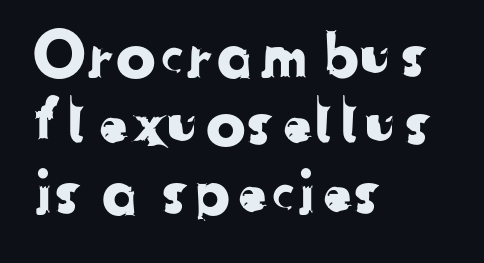
Spacing verdict: proportional, widths tailored to each character. The foot of each line stays bare and open. The face used here is a sans, in the tradition of grotesques and geometrics. Horizontal alignment here is leftward, the default for most running prose. Each new line begins almost immediately beneath the previous one.
